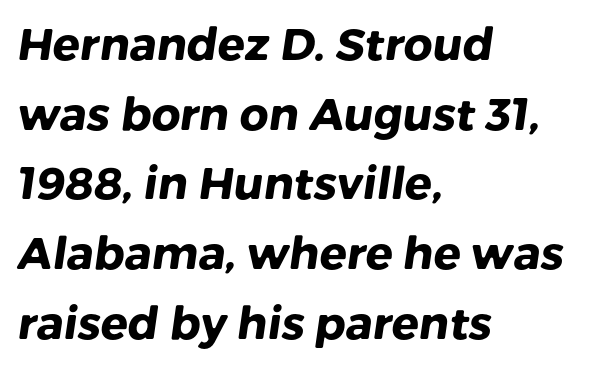
{"serif": "no", "bold": "yes", "weight": "heavy", "width": "normal", "stroke_contrast": "low", "x_height": "medium", "monospaced": "no", "underline": "no", "align": "left", "line_spacing": "normal", "line_spacing_ratio": 1.55, "letter_spacing": "normal", "letter_spacing_em": 0.0, "glyph_px": 45}
